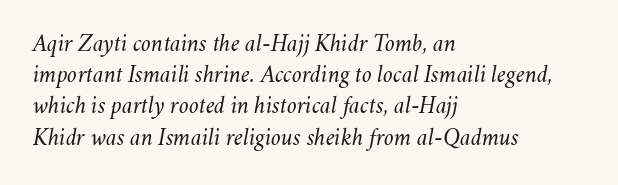
The image shows 24 px text type, italic (leaning right); set left-aligned, normal line spacing (1.3x), normal letter spacing, not underlined.
